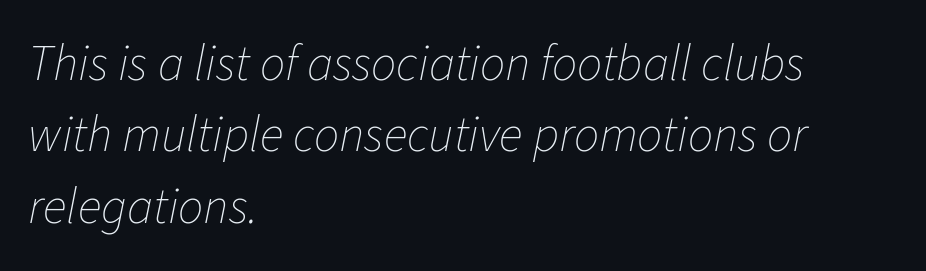
Q: Is the text bold? A: No.
Q: Is the text italic (slanted)? A: Yes, it leans right by about 11 degrees.
Q: Is the text underlined? A: No.
Q: How is the paragraph aligned? A: Left-aligned.
Q: Is the spacing between letters normal or unusually wide? A: Normal.
Q: Is the spacing between lines tight, normal or loose? A: Normal.
Q: Width (condensed, normal, or wide)? A: Normal.
Q: Stroke contrast? A: Low.
Q: x-height? A: Medium.
Q: Monospaced? A: No.
